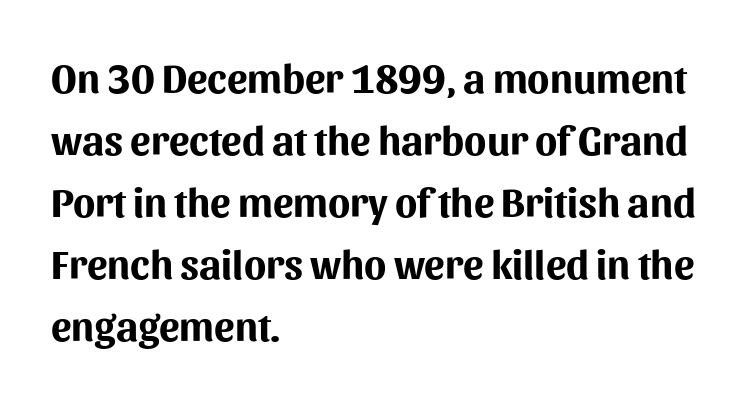
{"serif": "no", "italic": "no", "bold": "yes", "weight": "bold", "width": "normal", "stroke_contrast": "medium", "x_height": "medium", "monospaced": "no", "underline": "no", "align": "left", "line_spacing": "normal", "line_spacing_ratio": 1.51, "letter_spacing": "normal", "letter_spacing_em": 0.0, "glyph_px": 41}
